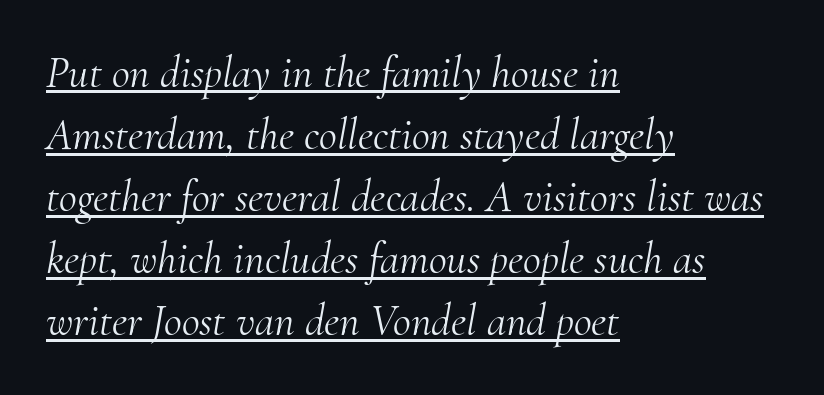
{"serif": "yes", "italic": "yes", "lean": "right", "slant_degrees": 10, "bold": "no", "weight": "light", "width": "normal", "stroke_contrast": "medium", "x_height": "small", "monospaced": "no", "underline": "yes", "align": "left", "line_spacing": "normal", "line_spacing_ratio": 1.41, "letter_spacing": "normal", "letter_spacing_em": 0.0, "glyph_px": 44}
